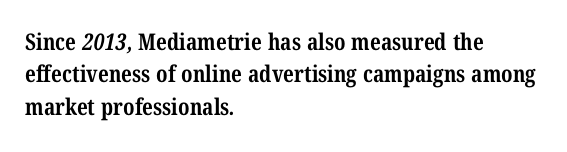
Q: Is the text bold? A: Yes.
Q: Is the text underlined? A: No.
Q: How is the paragraph aligned? A: Left-aligned.
Q: Is the spacing between letters normal or unusually wide? A: Normal.
Q: Is the spacing between lines tight, normal or loose? A: Normal.
